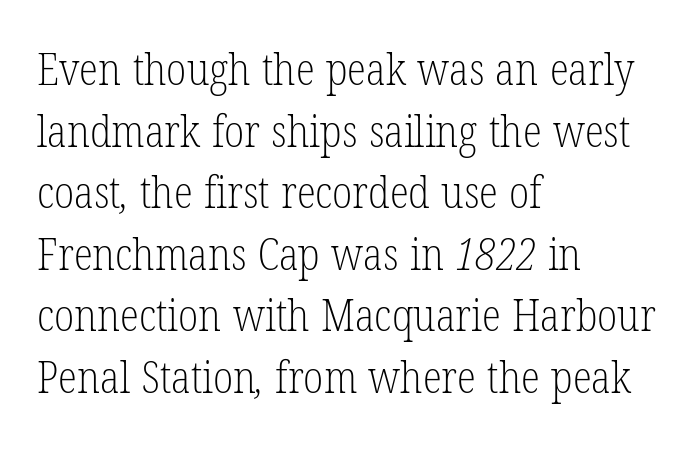
The image shows 44 px light, condensed serif type; set left-aligned, normal line spacing (1.4x), normal letter spacing, not underlined; low stroke contrast and a medium x-height.
